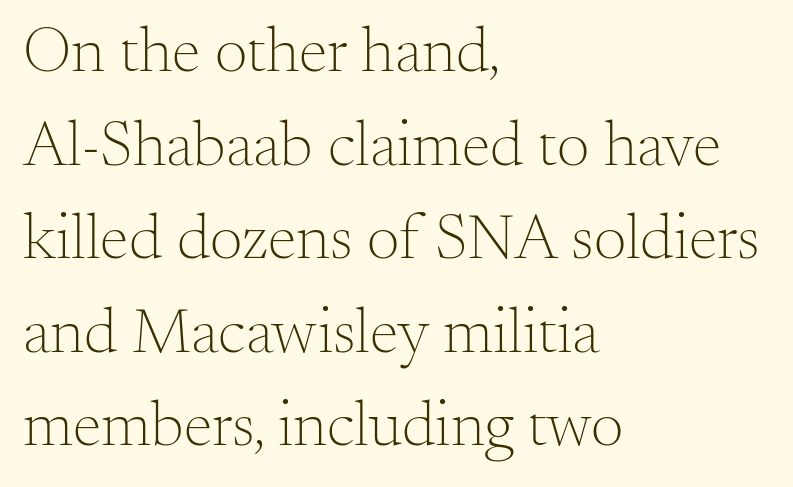
The image shows 65 px light serif type, upright; set left-aligned, normal line spacing (1.44x), normal letter spacing, not underlined; medium stroke contrast and a small x-height.
